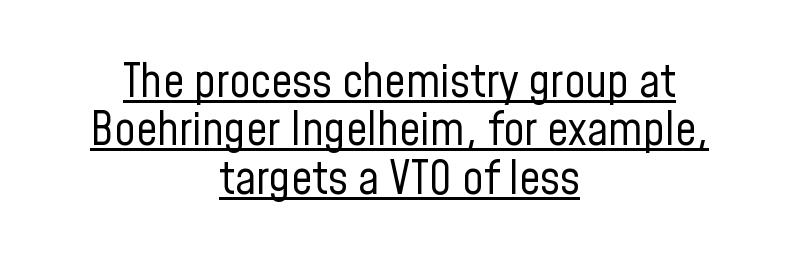
The image shows 47 px regular-weight, condensed sans-serif type, upright; set centered, tight line spacing (1.03x), normal letter spacing, underlined; low stroke contrast and a medium x-height.
